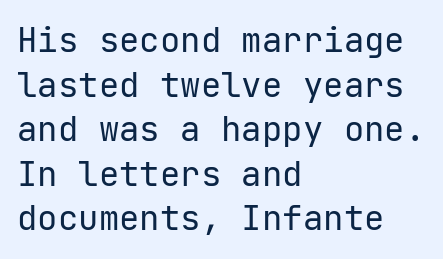
Line starts are locked; line ends wander. The typeface has the unassuming heft of standard copy or less. Anything drawn beneath the words? Only blank space. This is the regular roman posture of the typeface. Inter-character spacing is left at the font's built-in metrics. The line-height multiplier appears to be the usual default.
